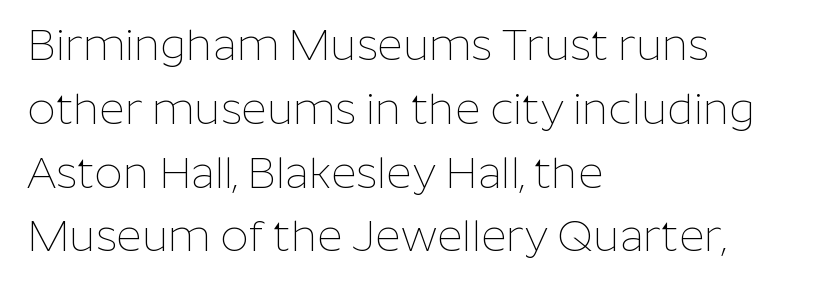
Bare-footed words on every line. Unlike a traditional serif, this face leaves its strokes unadorned. A typesetter would call this proportional, since set widths differ per character. Caption: face not bold, strokes unweighted.
